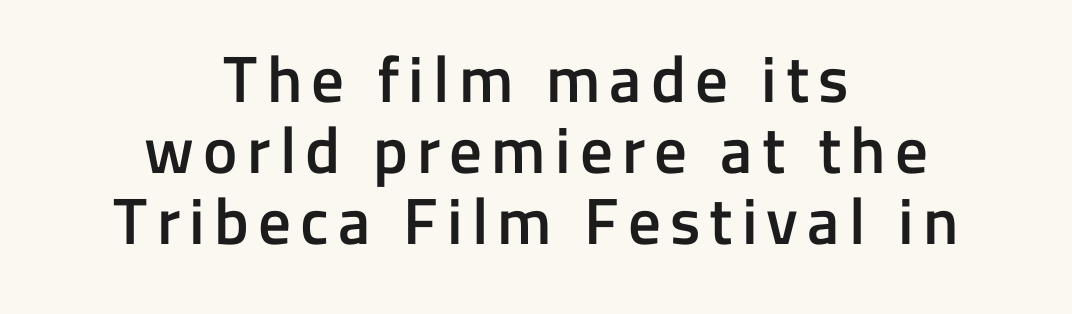
Q: Is the text bold? A: Semi-bold.
Q: Is the text italic (slanted)? A: No, it is upright.
Q: Is the typeface a serif or a sans-serif typeface? A: Sans-serif.
Q: Is the text underlined? A: No.
Q: How is the paragraph aligned? A: Centered.
Q: Is the spacing between lines tight, normal or loose? A: Tight.
Q: Width (condensed, normal, or wide)? A: Normal.
Q: Stroke contrast? A: Low.
Q: x-height? A: Medium.
Q: Monospaced? A: No.
